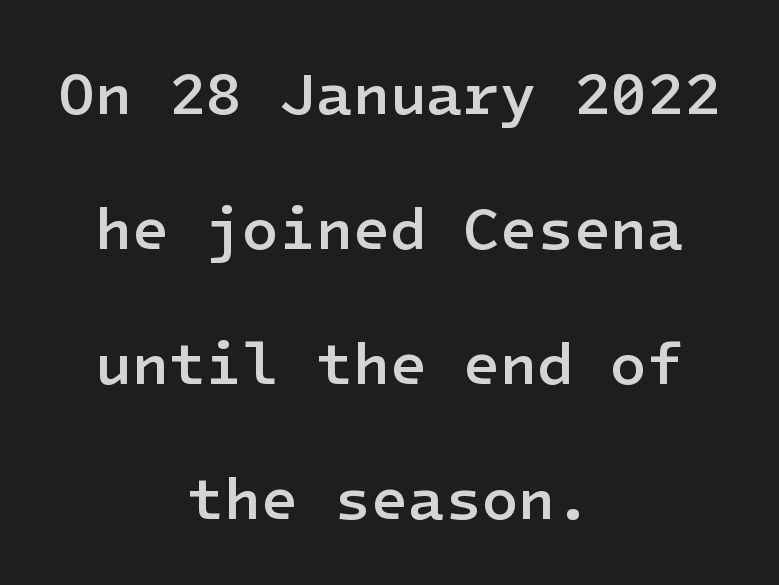
Classification — sans serif. These lines were composed using upright roman letters. There is no visible air inserted between adjacent glyphs. Stroke thickness is moderately raised; the sample reads as semibold. Notice how the passage keeps no hard edge, just a central spine. Lines of text with bare space underneath.
